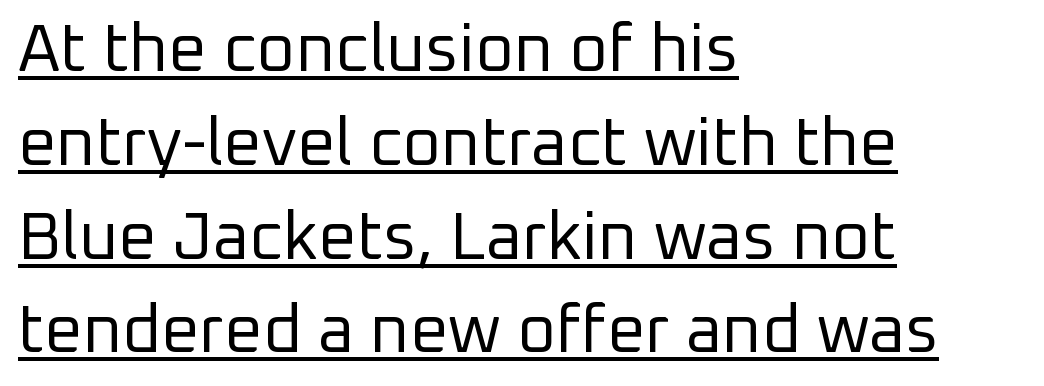
Q: Is the text bold? A: No.
Q: Is the text italic (slanted)? A: No, it is upright.
Q: Is the typeface a serif or a sans-serif typeface? A: Sans-serif.
Q: Is the text underlined? A: Yes.
Q: How is the paragraph aligned? A: Left-aligned.
Q: Is the spacing between letters normal or unusually wide? A: Normal.
Q: Is the spacing between lines tight, normal or loose? A: Normal.
Q: Width (condensed, normal, or wide)? A: Normal.
Q: Stroke contrast? A: Low.
Q: x-height? A: Medium.
Q: Monospaced? A: No.
